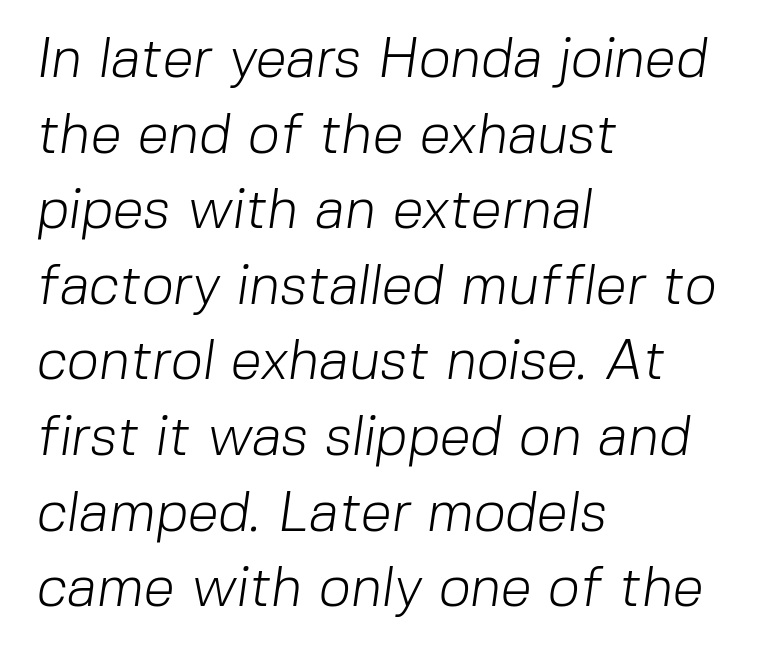
The image shows 56 px light sans-serif type; set left-aligned, normal line spacing (1.35x), normal letter spacing, not underlined; low stroke contrast and a medium x-height.
